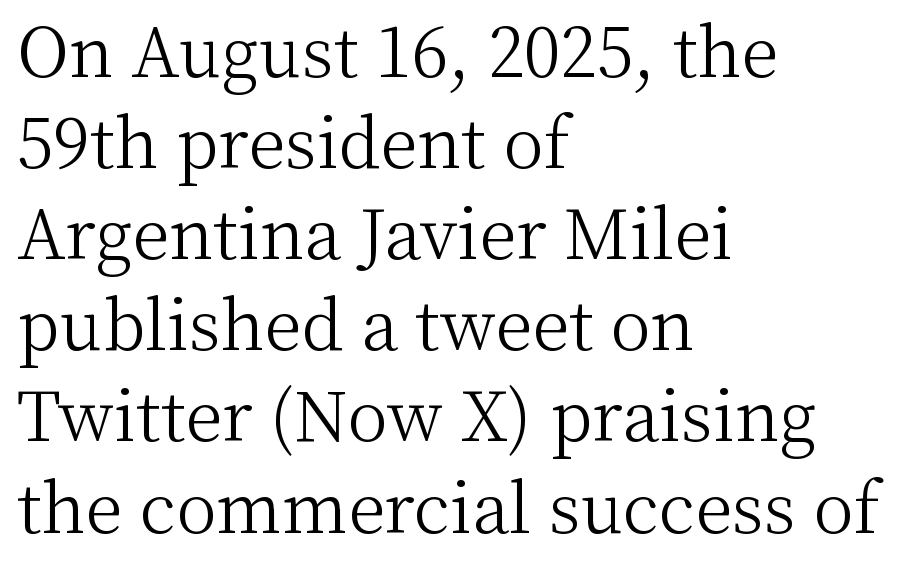
The area under the type is left untouched. Each letter keeps its own natural width here, so spacing adapts to shape. This sample keeps an unexceptional amount of space between lines. In terms of letterform style, serifs are clearly present. On a weight scale, this lands at 450 or below.
